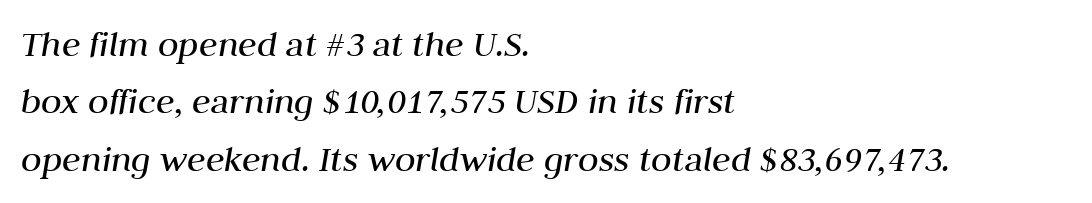
{"italic": "yes", "lean": "right", "slant_degrees": 10, "bold": "no", "weight": "regular", "width": "normal", "stroke_contrast": "medium", "x_height": "medium", "monospaced": "no", "underline": "no", "align": "left", "line_spacing": "normal", "line_spacing_ratio": 1.51, "letter_spacing": "normal", "letter_spacing_em": 0.0, "glyph_px": 38}
